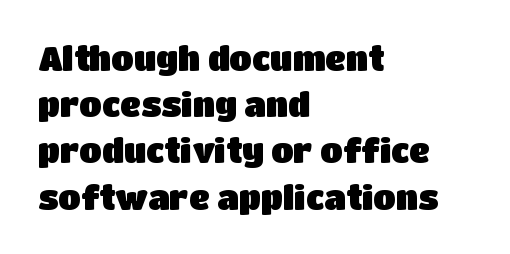
Q: Is the text italic (slanted)? A: No, it is upright.
Q: Is the typeface a serif or a sans-serif typeface? A: Sans-serif.
Q: Is the text underlined? A: No.
Q: How is the paragraph aligned? A: Left-aligned.
Q: Is the spacing between letters normal or unusually wide? A: Normal.
Q: Is the spacing between lines tight, normal or loose? A: Normal.
Q: Width (condensed, normal, or wide)? A: Normal.
Q: Stroke contrast? A: Low.
Q: x-height? A: Large.
Q: Monospaced? A: No.
